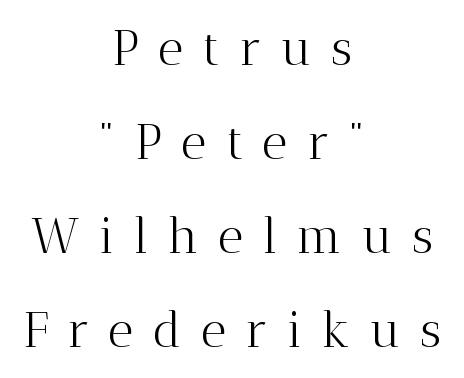
The image shows 50 px light serif type, upright; set centered, line spacing 1.88x, unusually wide letter spacing (+0.38 em), not underlined; medium stroke contrast and a medium x-height.
